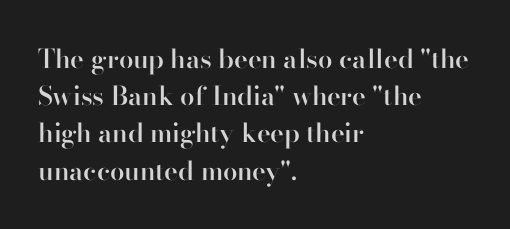
The image shows 26 px text type, upright; set left-aligned, normal line spacing (1.43x), normal letter spacing, not underlined.
